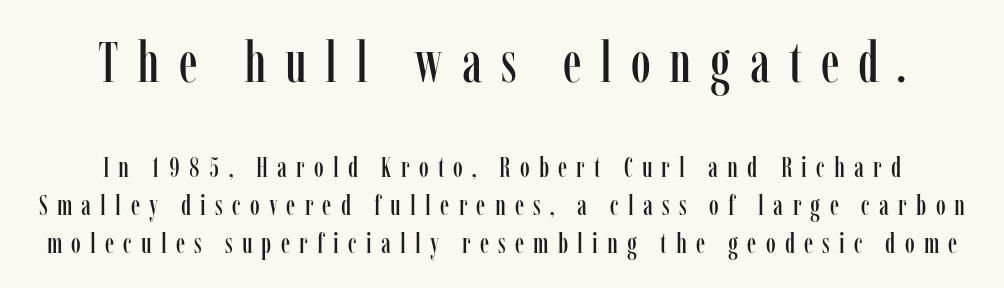
The image shows 57 px condensed serif type, upright; set normal line spacing (1.36x), unusually wide letter spacing (+0.33 em), not underlined; the first (top) block is 2.04x larger; low stroke contrast and a medium x-height.
